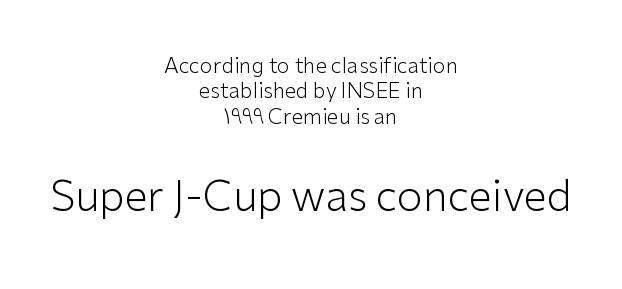
Q: Is the text bold? A: No.
Q: Is the text italic (slanted)? A: No, it is upright.
Q: Is the typeface a serif or a sans-serif typeface? A: Sans-serif.
Q: Is the text underlined? A: No.
Q: How is the paragraph aligned? A: Centered.
Q: Is the spacing between letters normal or unusually wide? A: Normal.
Q: Which block of text is set in a larger size, the first (top) or the second (bottom)? A: The second (bottom) one.
Q: Width (condensed, normal, or wide)? A: Normal.
Q: Stroke contrast? A: Low.
Q: x-height? A: Medium.
Q: Monospaced? A: No.
